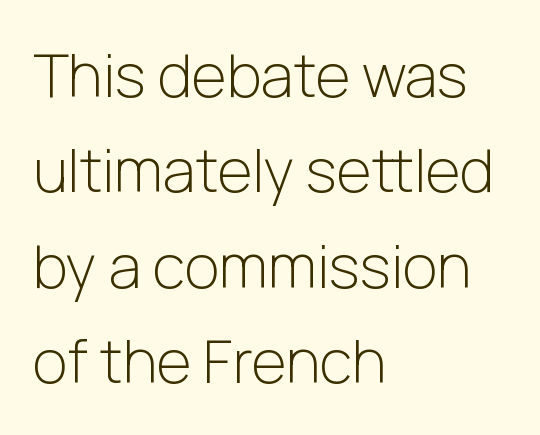
{"serif": "no", "italic": "no", "bold": "no", "weight": "light", "width": "normal", "stroke_contrast": "low", "x_height": "medium", "monospaced": "no", "underline": "no", "align": "left", "line_spacing": "normal", "line_spacing_ratio": 1.59, "letter_spacing": "normal", "letter_spacing_em": 0.0, "glyph_px": 60}
